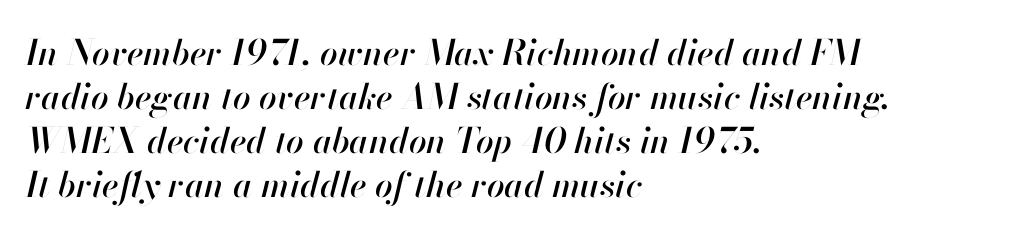
Q: Is the text italic (slanted)? A: Yes, it leans right by about 13 degrees.
Q: Is the text underlined? A: No.
Q: How is the paragraph aligned? A: Left-aligned.
Q: Is the spacing between letters normal or unusually wide? A: Normal.
Q: Is the spacing between lines tight, normal or loose? A: Normal.
Q: Width (condensed, normal, or wide)? A: Normal.
Q: Stroke contrast? A: High.
Q: x-height? A: Small.
Q: Monospaced? A: No.
